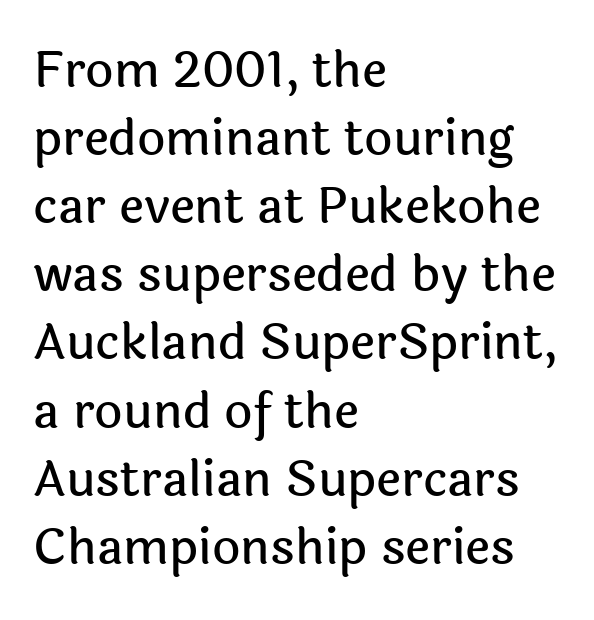
{"serif": "no", "italic": "no", "width": "normal", "x_height": "medium", "monospaced": "no", "underline": "no", "align": "left", "line_spacing": "normal", "line_spacing_ratio": 1.39, "letter_spacing": "normal", "letter_spacing_em": 0.0, "glyph_px": 49}
